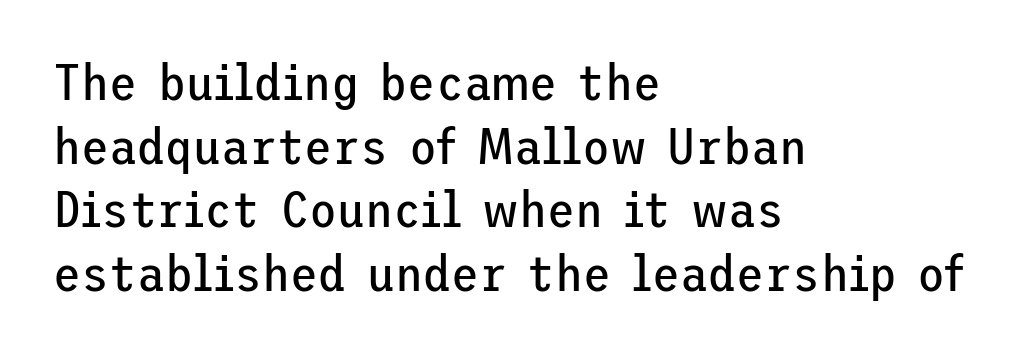
Q: Is the text bold? A: No.
Q: Is the text italic (slanted)? A: No, it is upright.
Q: Is the typeface a serif or a sans-serif typeface? A: Sans-serif.
Q: Is the text underlined? A: No.
Q: How is the paragraph aligned? A: Left-aligned.
Q: Is the spacing between letters normal or unusually wide? A: Normal.
Q: Is the spacing between lines tight, normal or loose? A: Normal.
Q: Width (condensed, normal, or wide)? A: Normal.
Q: Stroke contrast? A: Low.
Q: x-height? A: Medium.
